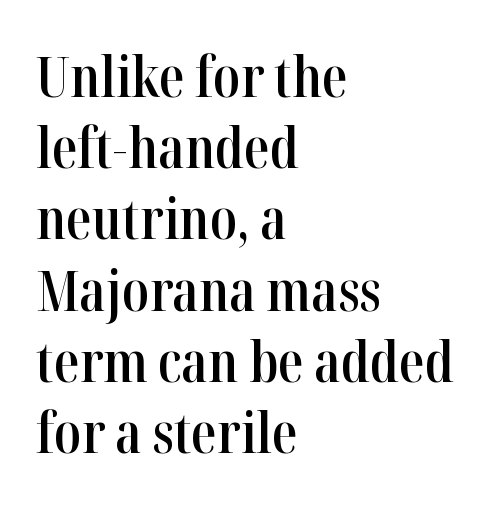
In terms of leading, this rendering sits right in the middle. Varying glyph widths throughout — classic text-font behaviour. Descenders are the only things crossing below the line. The face used here is rendered with its standard letterfit. Semibold letterforms, between regular and bold. Italic? Not at all — the glyphs are vertical.
